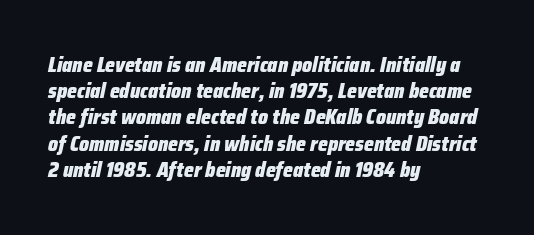
The image shows 21 px bold type, italic (leaning right); set left-aligned, normal line spacing (1.25x), normal letter spacing, not underlined.
